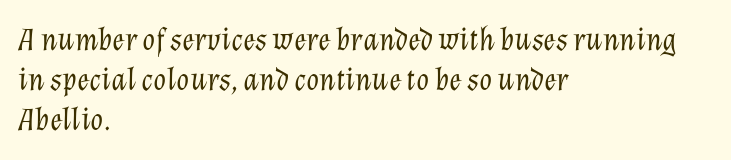
{"italic": "yes", "lean": "right", "slant_degrees": 12, "bold": "no", "weight": "light", "width": "normal", "stroke_contrast": "low", "x_height": "medium", "monospaced": "no", "underline": "no", "align": "left", "line_spacing_ratio": 1.21, "letter_spacing": "normal", "letter_spacing_em": 0.0, "glyph_px": 33}
